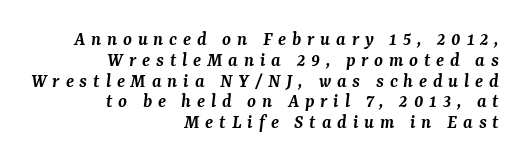
{"italic": "yes", "lean": "right", "slant_degrees": 7, "bold": "semi", "underline": "no", "align": "right", "line_spacing": "tight", "line_spacing_ratio": 1.04, "letter_spacing": "wide", "letter_spacing_em": 0.29, "glyph_px": 20}
